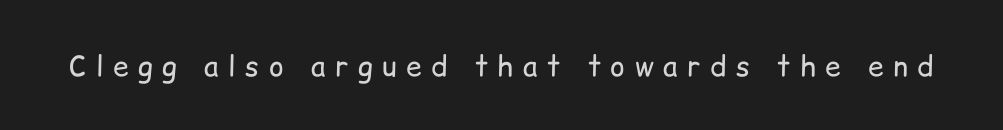
The image shows 28 px regular-weight sans-serif type, upright; set unusually wide letter spacing (+0.34 em), not underlined; low stroke contrast and a medium x-height.
